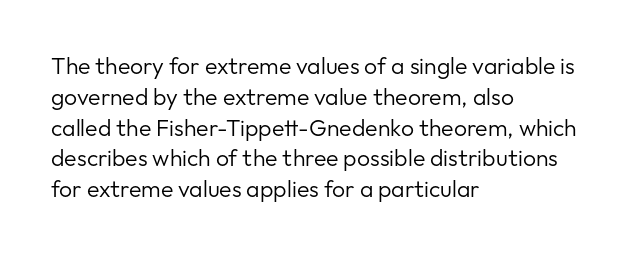
Descenders are the only things crossing below the line. The font sits on the lighter half of the weight spectrum, regular included. Does the copy run flush right? No — it runs flush left. Vertically, the passage feels balanced, rows spaced as you'd expect.
